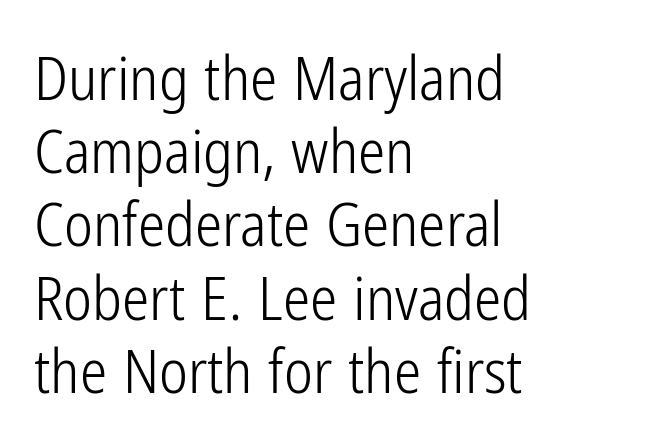
The image shows 61 px light, condensed sans-serif type, upright; set left-aligned, line spacing 1.2x, normal letter spacing, not underlined; low stroke contrast and a medium x-height.
